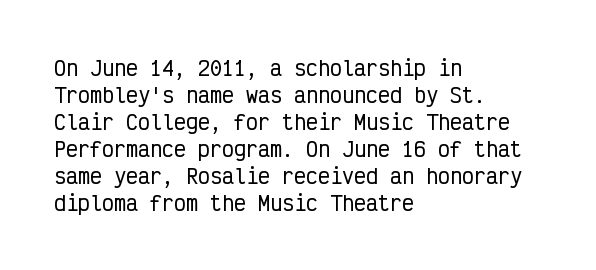
Q: Is the text italic (slanted)? A: No, it is upright.
Q: Is the text underlined? A: No.
Q: How is the paragraph aligned? A: Left-aligned.
Q: Is the spacing between letters normal or unusually wide? A: Normal.
Q: Is the spacing between lines tight, normal or loose? A: Normal.
